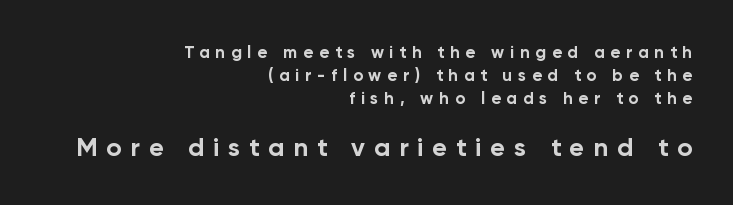
{"italic": "no", "bold": "yes", "underline": "no", "align": "right", "line_spacing": "normal", "line_spacing_ratio": 1.34, "letter_spacing": "wide", "letter_spacing_em": 0.34, "larger_block": "second", "size_ratio": 1.53, "glyph_px": 26}
